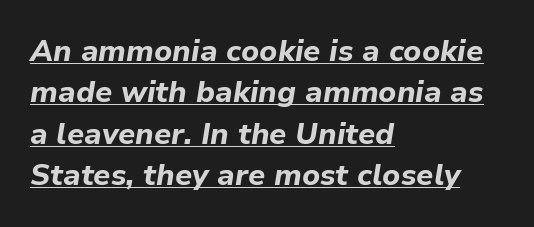
Q: Is the text bold? A: Yes.
Q: Is the text italic (slanted)? A: Yes, it leans right by about 9 degrees.
Q: Is the text underlined? A: Yes.
Q: How is the paragraph aligned? A: Left-aligned.
Q: Is the spacing between letters normal or unusually wide? A: Normal.
Q: Is the spacing between lines tight, normal or loose? A: Normal.
Q: Width (condensed, normal, or wide)? A: Normal.
Q: Stroke contrast? A: Low.
Q: x-height? A: Medium.
Q: Monospaced? A: No.
